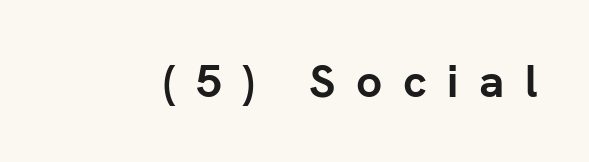
Is the letter spacing exaggerated? Yes — the characters are pushed far apart. The text was rendered using a sans face with plain stroke endings. The font's upright variant was chosen for this text. Underlining? Definitely not there. The sample has been set heavy, in full bold. A typesetter would call this proportional, since set widths differ per character.
